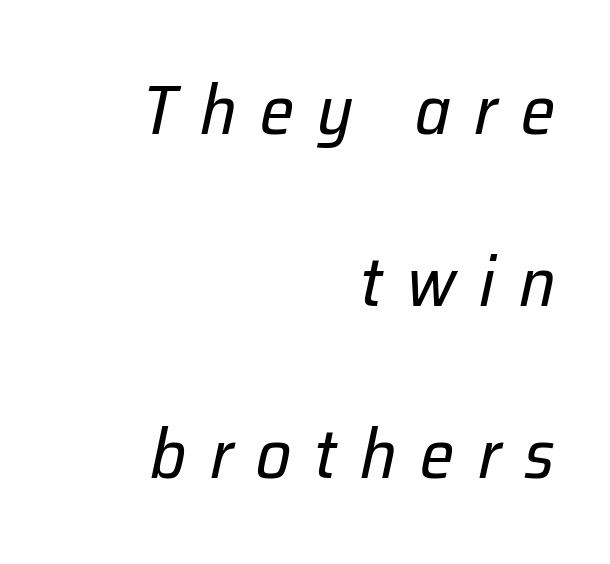
The image shows 69 px regular-weight type, italic (leaning right); set right-aligned, loose line spacing (2.49x), unusually wide letter spacing (+0.34 em), not underlined; low stroke contrast and a medium x-height.
